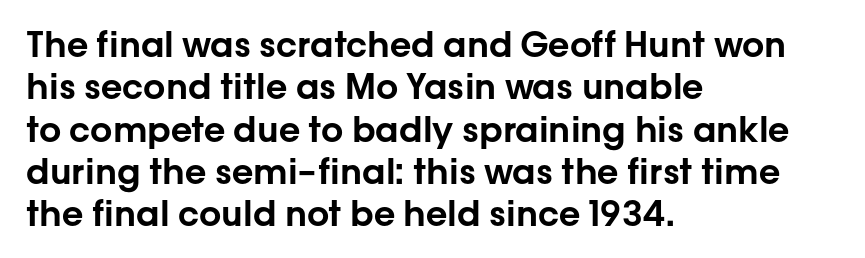
The strip under each line holds only bare page. Characters follow at the spacing the type designer built in. This rendering employs a face without finishing strokes, i.e., a sans-serif. Each line starts at the same left margin while the right side varies. Posture: vertical.
